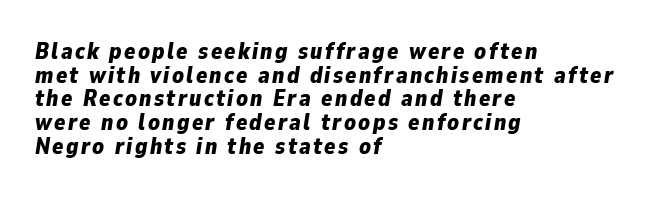
The image shows 23 px bold type, italic (leaning right); set left-aligned, tight line spacing (1.03x), not underlined.
